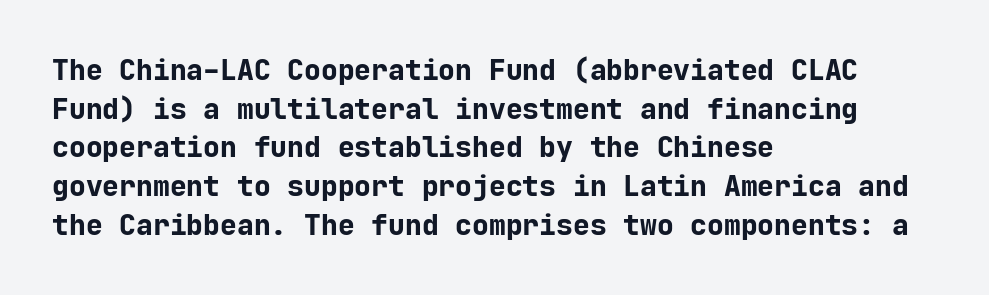
The image shows 28 px bold sans-serif type, upright, monospaced; set left-aligned, normal line spacing (1.38x), normal letter spacing, not underlined; low stroke contrast and a medium x-height.
